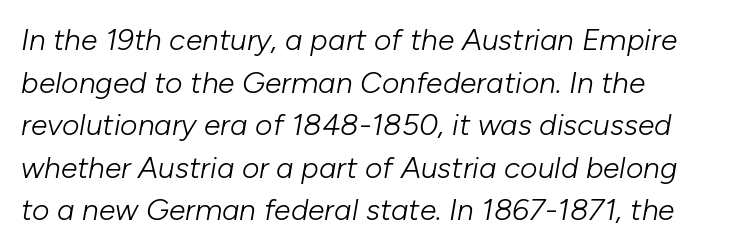
{"italic": "yes", "lean": "right", "slant_degrees": 10, "bold": "no", "weight": "light", "width": "normal", "stroke_contrast": "low", "x_height": "medium", "monospaced": "no", "underline": "no", "line_spacing": "normal", "line_spacing_ratio": 1.42, "letter_spacing": "normal", "letter_spacing_em": 0.0, "glyph_px": 30}
